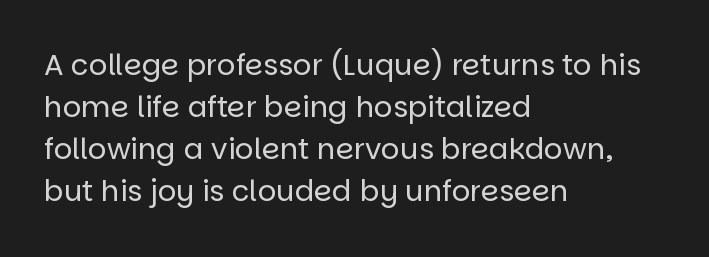
Think of a printed novel: that variable character pitch is what you see here. Does the copy run flush right? No — it runs flush left. These lines are composed in type without serifs. Nobody touched the tracking dial on this one. The strokes are not fattened; the text isn't bold. This rendering features lettering with no underline.
